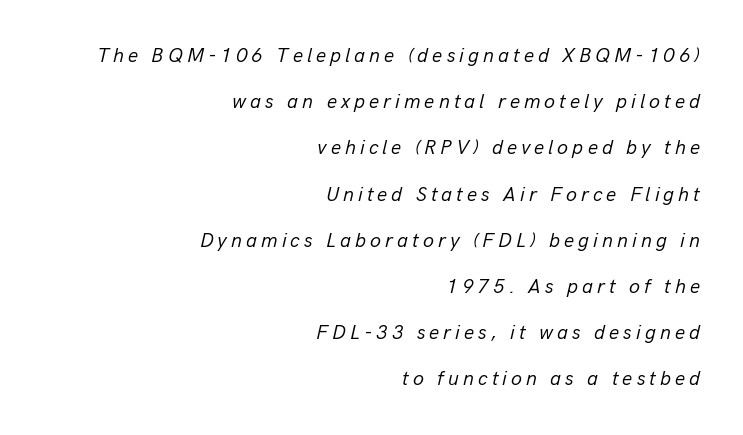
In CSS terms this would be text-align: right. Check under the words: just untouched page. Loose tracking; the words dissolve into strings of separated letters. The letters look calm and open, with moderate or lighter stems.
